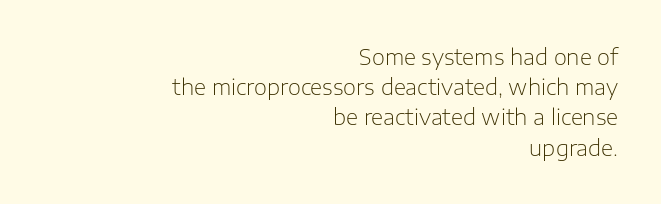
The image shows 21 px text type, upright; set right-aligned, normal line spacing (1.44x), normal letter spacing, not underlined.
